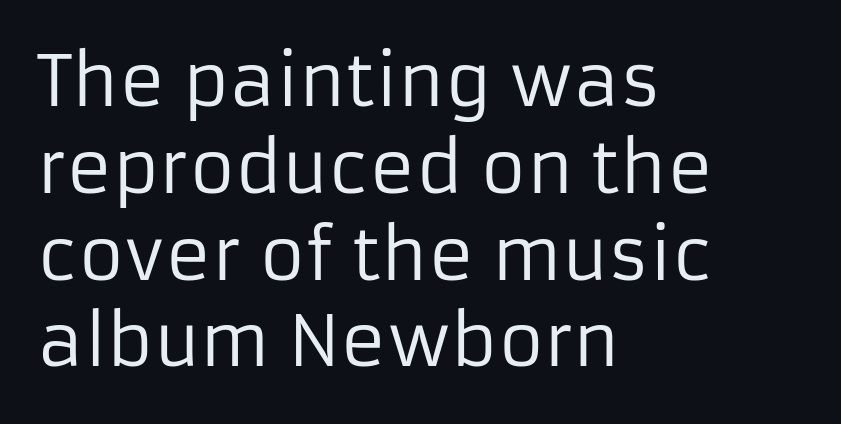
The image shows 70 px regular-weight sans-serif type, upright; set left-aligned, line spacing 1.24x, normal letter spacing, not underlined; low stroke contrast and a medium x-height.
